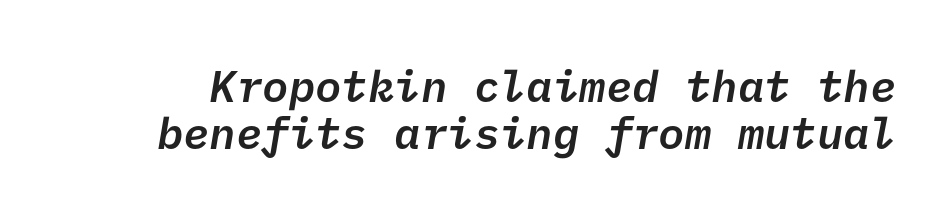
{"serif": "no", "bold": "semi", "weight": "semibold", "width": "normal", "stroke_contrast": "low", "x_height": "medium", "underline": "no", "line_spacing": "tight", "line_spacing_ratio": 1.07, "letter_spacing": "normal", "letter_spacing_em": 0.0, "glyph_px": 44}
